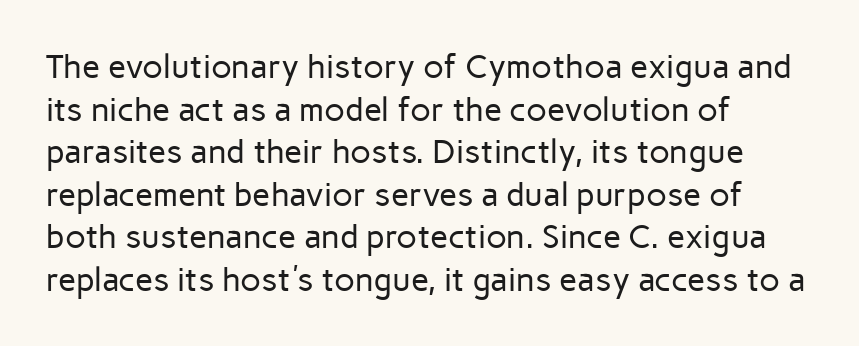
How would I describe the line gaps? Plain and ordinary. A typesetter would call this proportional, since set widths differ per character. The font family rendered here belongs to the sans-serif group. No chunkiness to these letters — they're not bold. Clear beneath every line of the passage. Line starts are locked; line ends wander.
